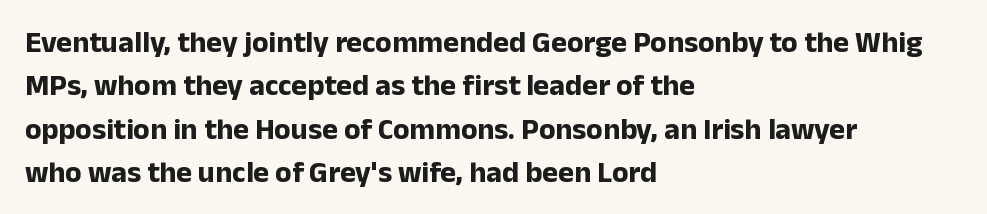
The image shows 30 px bold sans-serif type, upright; set left-aligned, normal line spacing (1.45x), normal letter spacing, not underlined; low stroke contrast and a medium x-height.
